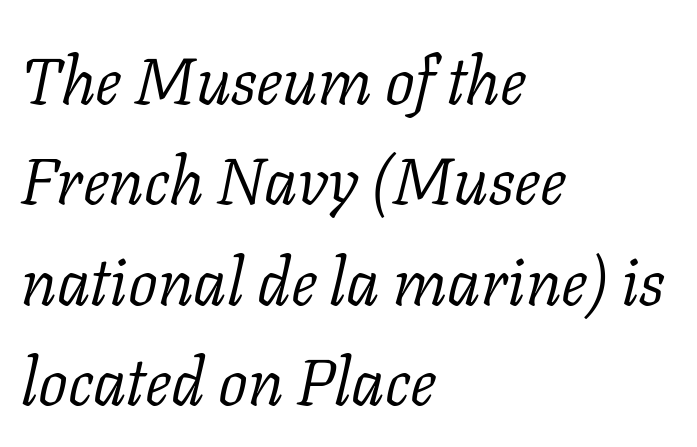
Q: Is the text bold? A: No.
Q: Is the text italic (slanted)? A: Yes, it leans right by about 11 degrees.
Q: Is the typeface a serif or a sans-serif typeface? A: Serif.
Q: Is the text underlined? A: No.
Q: How is the paragraph aligned? A: Left-aligned.
Q: Is the spacing between letters normal or unusually wide? A: Normal.
Q: Is the spacing between lines tight, normal or loose? A: Normal.
Q: Width (condensed, normal, or wide)? A: Normal.
Q: Stroke contrast? A: Low.
Q: x-height? A: Medium.
Q: Monospaced? A: No.
